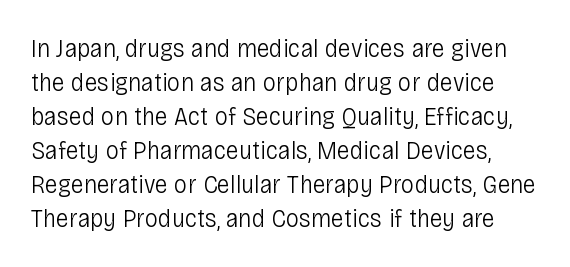
The foot of each line stays bare and open. Stems and bowls with no extra thickness — not bold. The space between consecutive lines is moderate. Posture: straight, roman, zero tilt.
